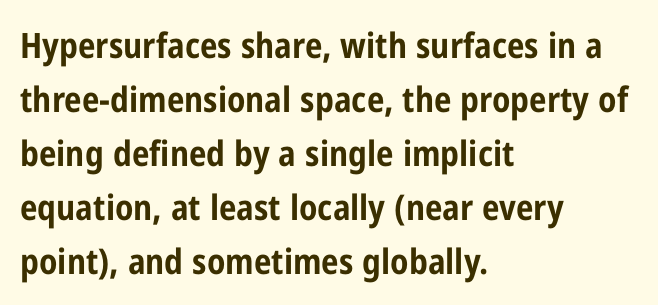
{"serif": "no", "italic": "no", "bold": "yes", "weight": "bold", "width": "condensed", "stroke_contrast": "low", "x_height": "medium", "monospaced": "no", "underline": "no", "align": "left", "line_spacing": "normal", "line_spacing_ratio": 1.54, "letter_spacing": "normal", "letter_spacing_em": 0.0, "glyph_px": 35}
